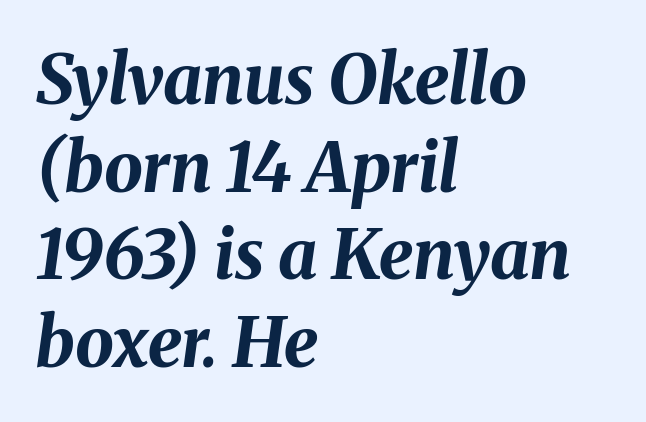
Q: Is the text bold? A: Yes.
Q: Is the text italic (slanted)? A: Yes, it leans right by about 8 degrees.
Q: Is the text underlined? A: No.
Q: How is the paragraph aligned? A: Left-aligned.
Q: Is the spacing between letters normal or unusually wide? A: Normal.
Q: Is the spacing between lines tight, normal or loose? A: Normal.
Q: Width (condensed, normal, or wide)? A: Normal.
Q: Stroke contrast? A: Medium.
Q: x-height? A: Medium.
Q: Monospaced? A: No.
